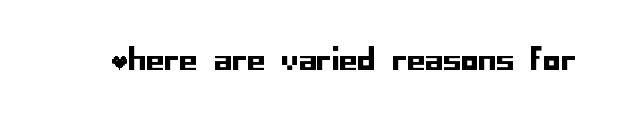
{"serif": "no", "italic": "no", "width": "normal", "stroke_contrast": "low", "x_height": "large", "underline": "no", "letter_spacing": "normal", "letter_spacing_em": 0.0, "glyph_px": 29}
